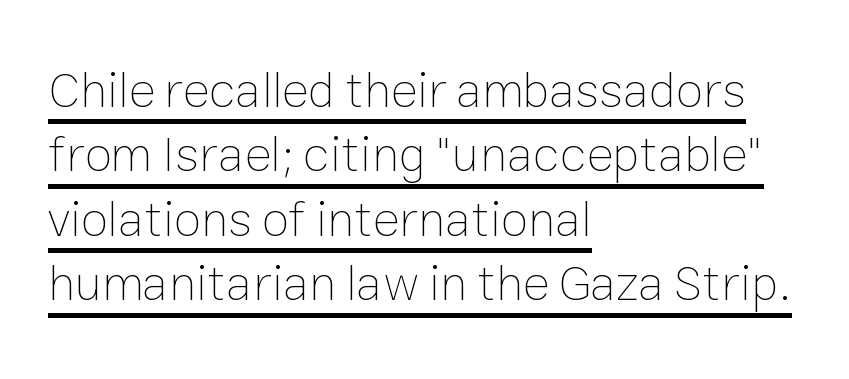
A typesetter would mark this as roman, not italic. Is this a fixed-width face? No — the glyphs have proportional, varying widths. This is not heavy type; no bold has been used. This rendering leaves character spacing at its baseline value. In CSS terms this would be text-align: left. Does a line run under the words? Yes, clearly.
